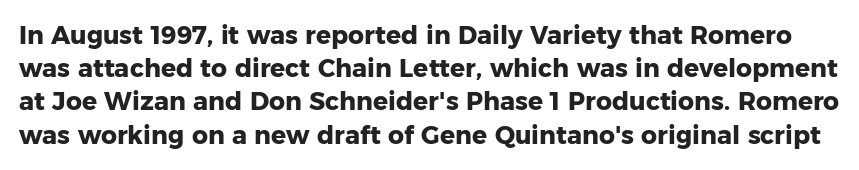
Q: Is the text bold? A: Yes.
Q: Is the text italic (slanted)? A: No, it is upright.
Q: Is the text underlined? A: No.
Q: Is the spacing between letters normal or unusually wide? A: Normal.
Q: Is the spacing between lines tight, normal or loose? A: Normal.
